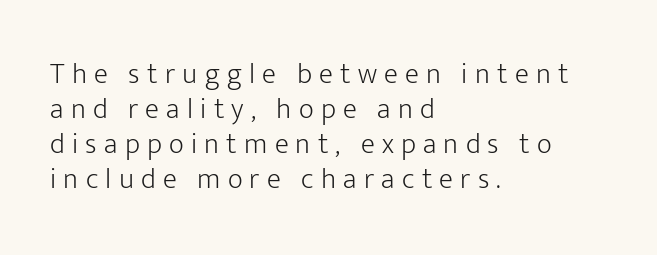
{"serif": "no", "italic": "no", "bold": "no", "weight": "light", "width": "normal", "stroke_contrast": "low", "x_height": "medium", "monospaced": "no", "underline": "no", "align": "left", "line_spacing_ratio": 1.21, "letter_spacing": "wide", "letter_spacing_em": 0.25, "glyph_px": 29}
